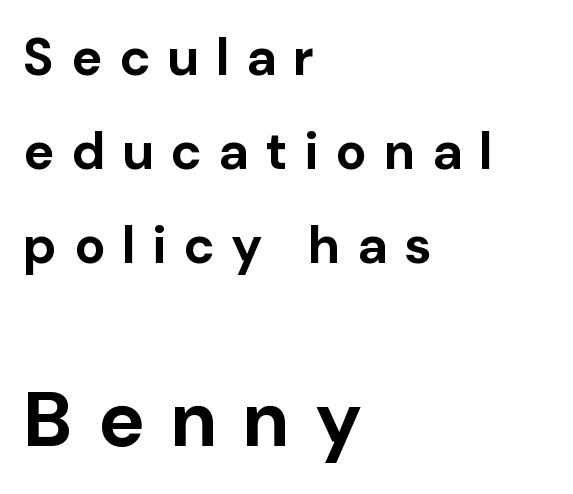
{"serif": "no", "italic": "no", "bold": "yes", "weight": "bold", "width": "normal", "stroke_contrast": "low", "x_height": "medium", "monospaced": "no", "underline": "no", "align": "left", "line_spacing_ratio": 1.81, "letter_spacing": "wide", "letter_spacing_em": 0.32, "larger_block": "second", "size_ratio": 1.5, "glyph_px": 78}
